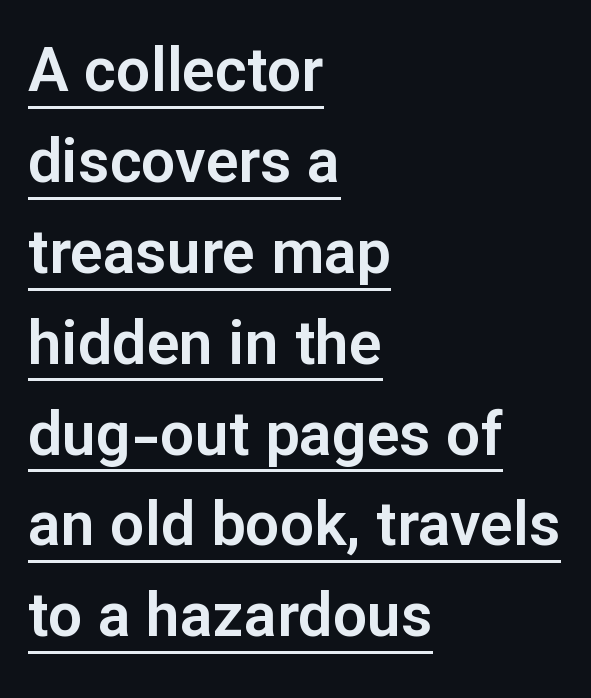
The image shows 61 px sans-serif type, upright; set left-aligned, normal line spacing (1.49x), normal letter spacing, underlined; low stroke contrast and a medium x-height.
